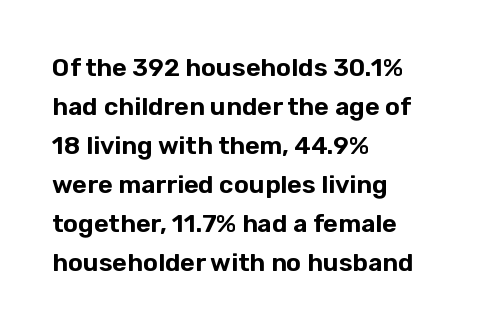
The horizontal fit of the characters is conventional and even. The passage shown stacks its lines at a standard gap. The letters stand straight up with perfectly vertical stems. Descender tails drop into unmarked territory. Is the block centered? No — it sits flush against the left margin.
